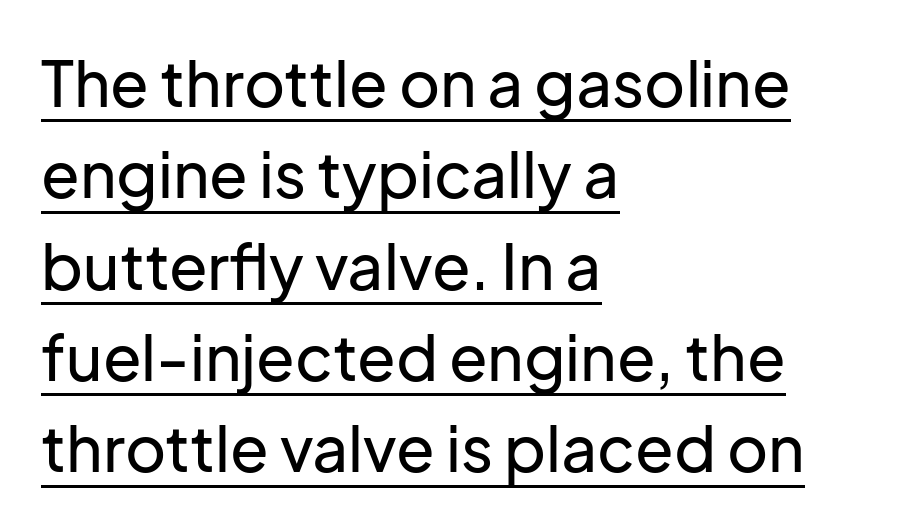
The image shows 63 px sans-serif type, upright; set left-aligned, normal line spacing (1.45x), normal letter spacing, underlined; low stroke contrast and a medium x-height.
